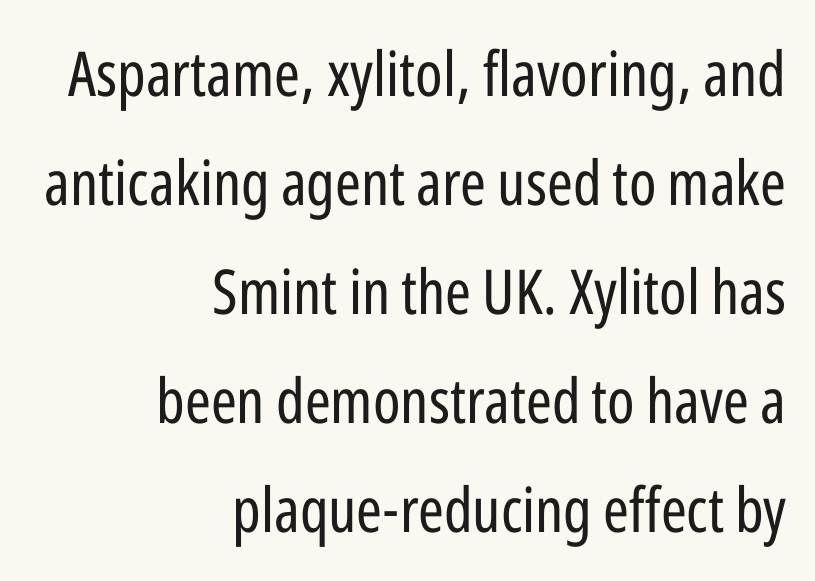
{"serif": "no", "italic": "no", "bold": "no", "weight": "regular", "width": "condensed", "stroke_contrast": "low", "x_height": "medium", "monospaced": "no", "underline": "no", "align": "right", "line_spacing_ratio": 1.76, "letter_spacing": "normal", "letter_spacing_em": 0.0, "glyph_px": 62}
